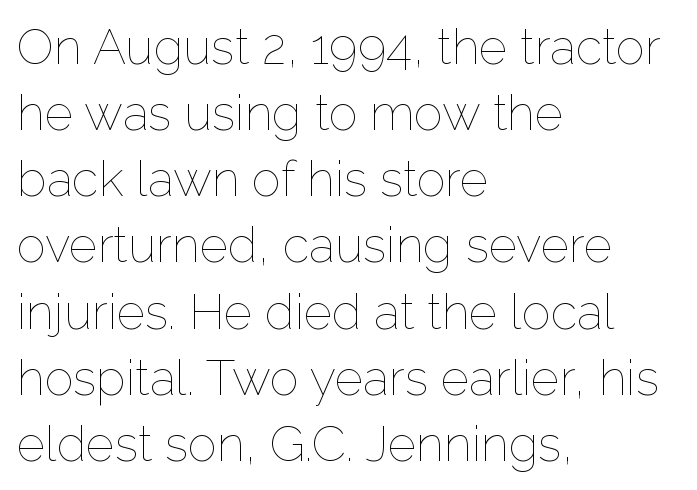
Q: Is the text bold? A: No.
Q: Is the text italic (slanted)? A: No, it is upright.
Q: Is the text underlined? A: No.
Q: How is the paragraph aligned? A: Left-aligned.
Q: Is the spacing between letters normal or unusually wide? A: Normal.
Q: Is the spacing between lines tight, normal or loose? A: Normal.
Q: Width (condensed, normal, or wide)? A: Normal.
Q: Stroke contrast? A: Low.
Q: x-height? A: Medium.
Q: Monospaced? A: No.
